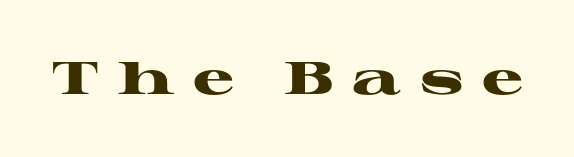
{"serif": "yes", "italic": "no", "bold": "yes", "weight": "heavy", "width": "wide", "stroke_contrast": "high", "x_height": "medium", "monospaced": "no", "underline": "no", "letter_spacing": "wide", "letter_spacing_em": 0.4, "glyph_px": 46}
